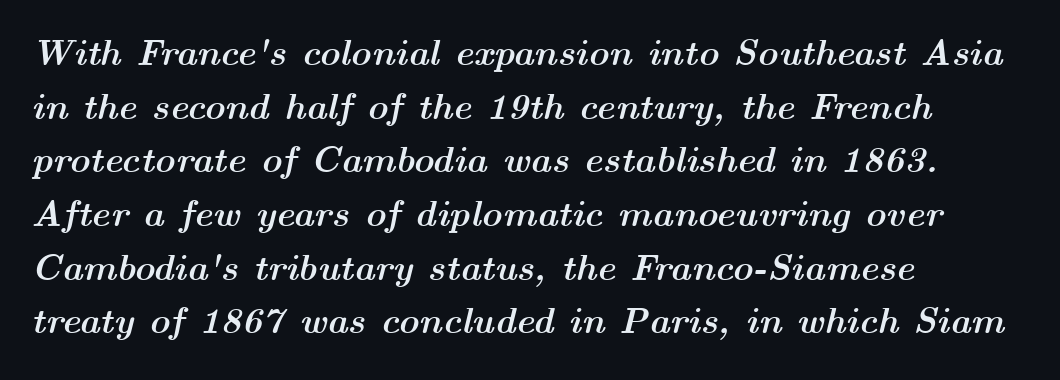
Q: Is the text bold? A: Yes.
Q: Is the text italic (slanted)? A: Yes, it leans right by about 14 degrees.
Q: Is the text underlined? A: No.
Q: How is the paragraph aligned? A: Left-aligned.
Q: Is the spacing between letters normal or unusually wide? A: Normal.
Q: Is the spacing between lines tight, normal or loose? A: Normal.
Q: Width (condensed, normal, or wide)? A: Wide.
Q: Stroke contrast? A: Medium.
Q: x-height? A: Medium.
Q: Monospaced? A: No.
